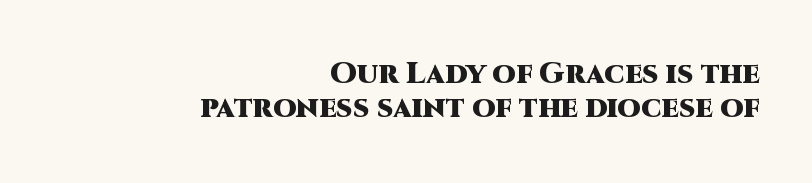
{"serif": "no", "italic": "no", "bold": "yes", "weight": "heavy", "width": "normal", "stroke_contrast": "high", "x_height": "large", "monospaced": "no", "underline": "no", "align": "right", "line_spacing": "tight", "line_spacing_ratio": 1.15, "letter_spacing": "normal", "letter_spacing_em": 0.0, "glyph_px": 30}
